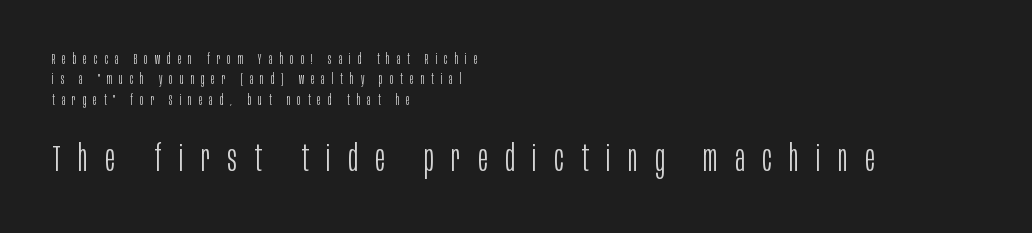
{"serif": "no", "italic": "no", "bold": "no", "weight": "light", "width": "condensed", "stroke_contrast": "low", "x_height": "large", "monospaced": "no", "underline": "no", "align": "left", "line_spacing": "normal", "line_spacing_ratio": 1.46, "letter_spacing": "wide", "letter_spacing_em": 0.49, "larger_block": "second", "size_ratio": 2.57, "glyph_px": 36}
